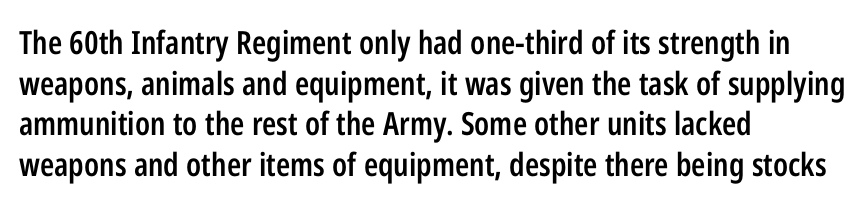
{"serif": "no", "italic": "no", "bold": "semi", "weight": "semibold", "width": "condensed", "stroke_contrast": "low", "x_height": "medium", "monospaced": "no", "underline": "no", "align": "left", "line_spacing": "normal", "line_spacing_ratio": 1.27, "letter_spacing": "normal", "letter_spacing_em": 0.0, "glyph_px": 32}
